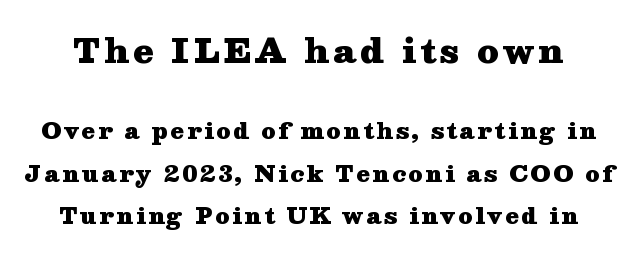
{"serif": "yes", "italic": "no", "bold": "yes", "weight": "heavy", "width": "wide", "stroke_contrast": "medium", "x_height": "medium", "monospaced": "no", "underline": "no", "line_spacing": "loose", "line_spacing_ratio": 1.93, "larger_block": "first", "size_ratio": 1.5, "glyph_px": 33}
